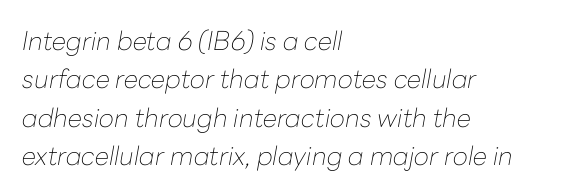
The baseline area is clear. The letters look calm and open, with moderate or lighter stems. These lines stack with their left ends in a neat column. Italic: yes, the glyphs are oblique. In terms of leading, this rendering sits right in the middle. The letterforms sit shoulder to shoulder at normal distance.
